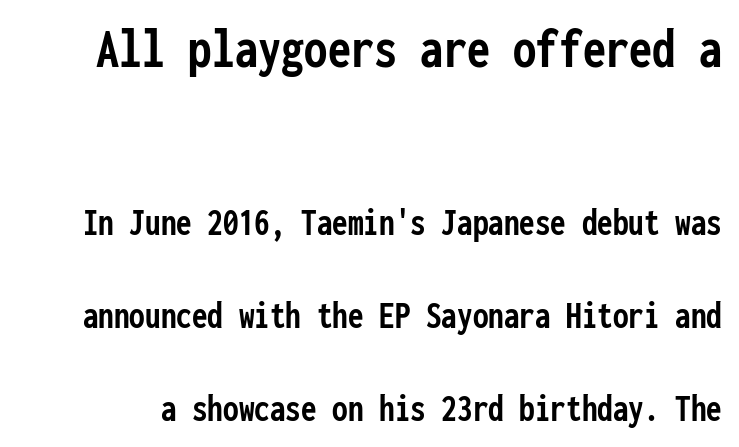
Q: Is the text bold? A: Yes.
Q: Is the text italic (slanted)? A: No, it is upright.
Q: Is the typeface a serif or a sans-serif typeface? A: Sans-serif.
Q: Is the text underlined? A: No.
Q: Is the spacing between letters normal or unusually wide? A: Normal.
Q: Is the spacing between lines tight, normal or loose? A: Loose.
Q: Which block of text is set in a larger size, the first (top) or the second (bottom)? A: The first (top) one.
Q: Width (condensed, normal, or wide)? A: Condensed.
Q: Stroke contrast? A: Low.
Q: x-height? A: Medium.
Q: Monospaced? A: Yes.
